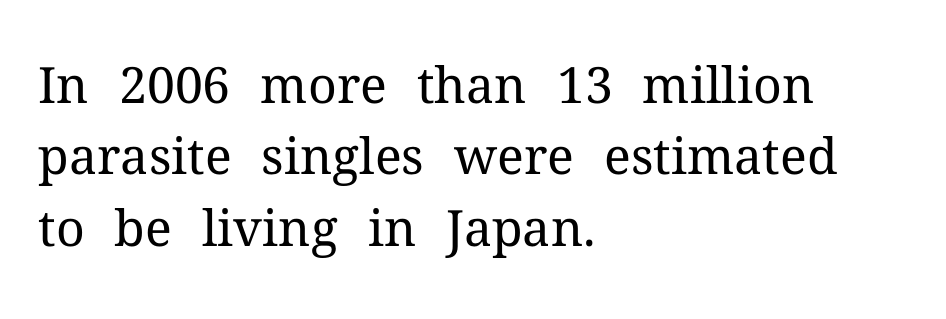
The image shows 50 px regular-weight serif type, upright; set left-aligned, normal line spacing (1.43x), normal letter spacing, not underlined; medium stroke contrast and a medium x-height.
